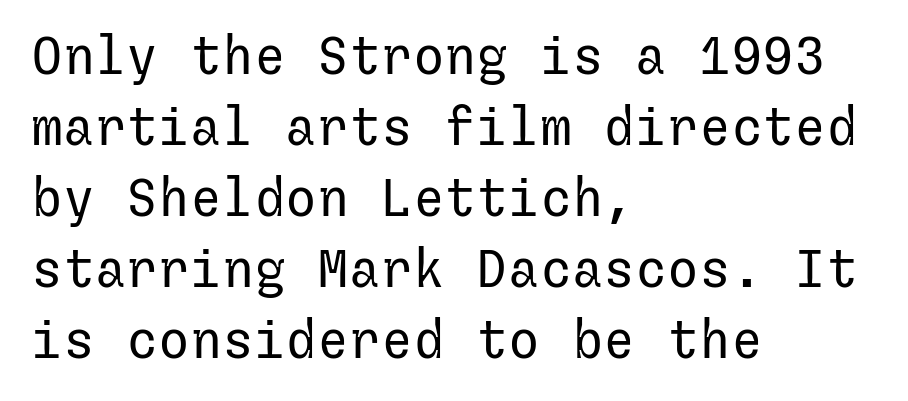
Type without underlining. Every stem runs plumb, perpendicular to the baseline. Bold? No — there's no thickening of the strokes. This rendering leaves character spacing at its baseline value.
